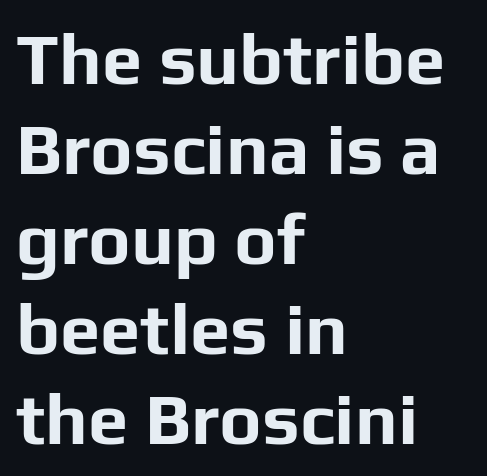
A classic flush-left, rag-right setting is used for this passage. Typesetter's note: full bold, strokes at maximum text heaviness. This rendering employs a face without finishing strokes, i.e., a sans-serif. The type is set solid horizontally, with unmodified tracking.
